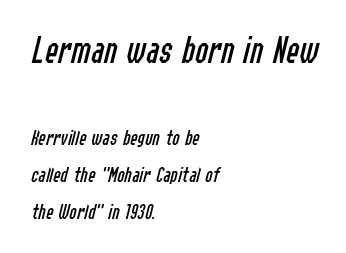
{"italic": "yes", "lean": "right", "slant_degrees": 14, "bold": "no", "weight": "regular", "width": "condensed", "stroke_contrast": "low", "x_height": "medium", "monospaced": "no", "underline": "no", "align": "left", "line_spacing": "normal", "line_spacing_ratio": 1.67, "letter_spacing": "normal", "letter_spacing_em": 0.0, "larger_block": "first", "size_ratio": 1.77, "glyph_px": 39}
